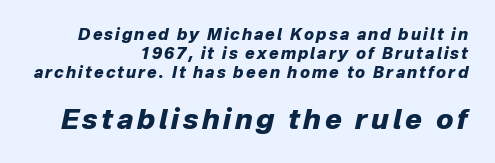
Horizontal alignment here is rightward, an uncommon choice for prose. Note: smaller setting up top, larger setting below. Rule under the text: the space is simply empty. The passage shown is typed in a proportional face where columns would drift. An italicized treatment has been applied to the whole sample.
